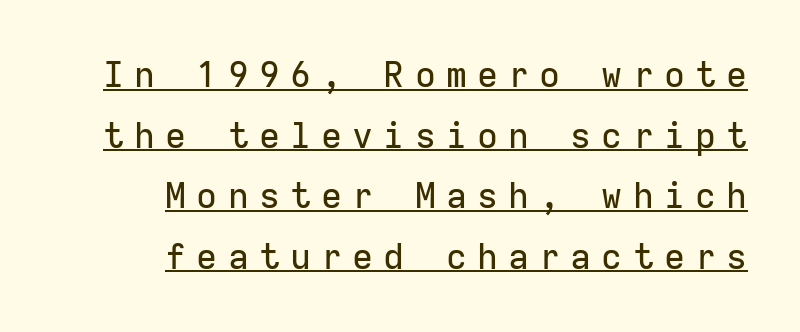
Q: Is the text italic (slanted)? A: No, it is upright.
Q: Is the typeface a serif or a sans-serif typeface? A: Sans-serif.
Q: Is the text underlined? A: Yes.
Q: How is the paragraph aligned? A: Right-aligned.
Q: Is the spacing between letters normal or unusually wide? A: Unusually wide.
Q: Width (condensed, normal, or wide)? A: Normal.
Q: Stroke contrast? A: Low.
Q: x-height? A: Medium.
Q: Monospaced? A: Yes.
